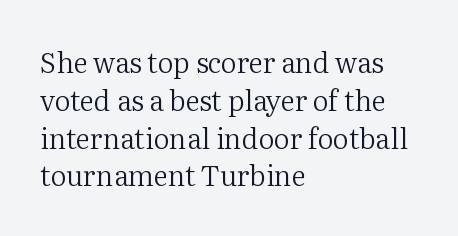
The image shows 28 px regular-weight serif type, upright; set left-aligned, normal line spacing (1.35x), normal letter spacing, not underlined; medium stroke contrast and a medium x-height.
